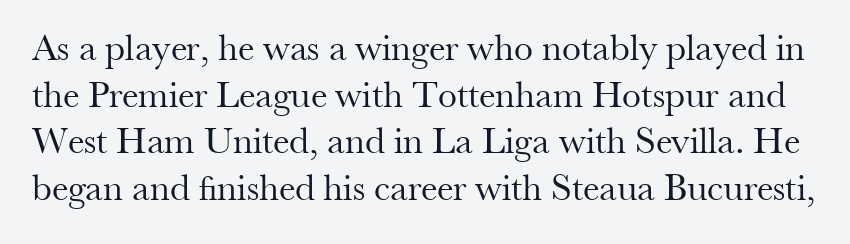
The glyphs are unaccompanied by any horizontal stroke below them. Every character sits straight up, as roman type does. What stands out about the letter spacing? Nothing — it is the standard amount. This sample has the flowing, uneven cadence of proportional lettering. Compared with a typical body face, this is equally light or lighter still.
